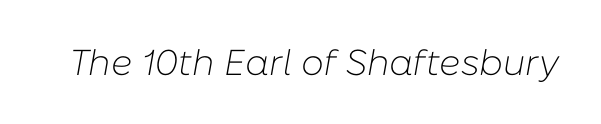
Q: Is the text bold? A: No.
Q: Is the text italic (slanted)? A: Yes, it leans right by about 10 degrees.
Q: Is the text underlined? A: No.
Q: Is the spacing between letters normal or unusually wide? A: Normal.
Q: Width (condensed, normal, or wide)? A: Normal.
Q: Stroke contrast? A: Low.
Q: x-height? A: Medium.
Q: Monospaced? A: No.
